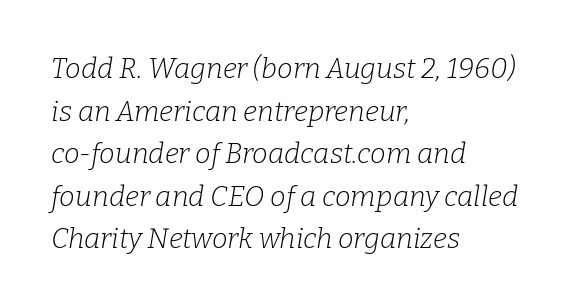
The image shows 28 px light serif type, italic (leaning right); set left-aligned, normal line spacing (1.52x), normal letter spacing, not underlined; low stroke contrast and a medium x-height.
